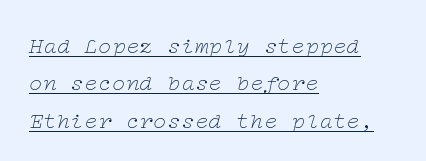
The image shows 23 px text type, italic (leaning right); set left-aligned, normal line spacing (1.62x), normal letter spacing, underlined.
